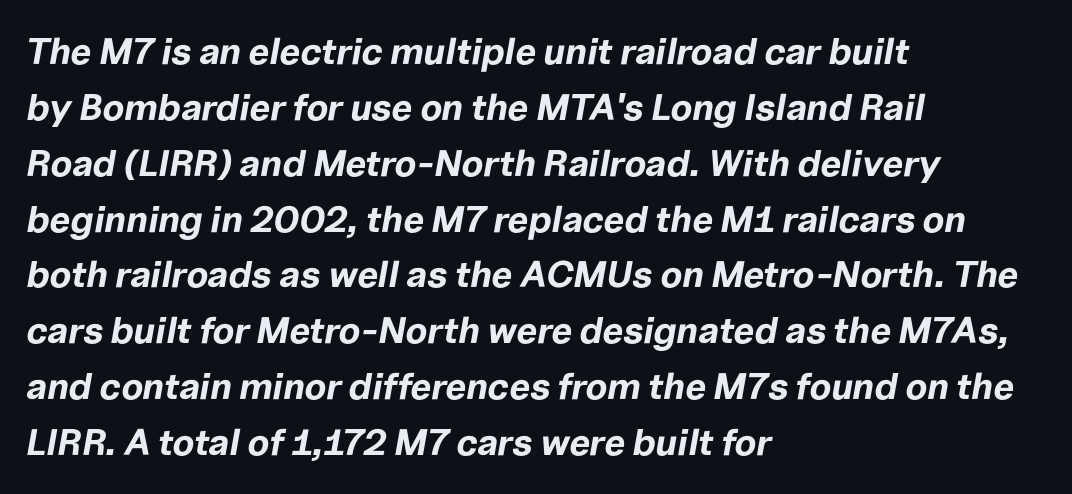
Q: Is the text bold? A: Yes.
Q: Is the text italic (slanted)? A: Yes, it leans right by about 10 degrees.
Q: Is the text underlined? A: No.
Q: How is the paragraph aligned? A: Left-aligned.
Q: Is the spacing between letters normal or unusually wide? A: Normal.
Q: Is the spacing between lines tight, normal or loose? A: Normal.
Q: Width (condensed, normal, or wide)? A: Normal.
Q: Stroke contrast? A: Low.
Q: x-height? A: Medium.
Q: Monospaced? A: No.
